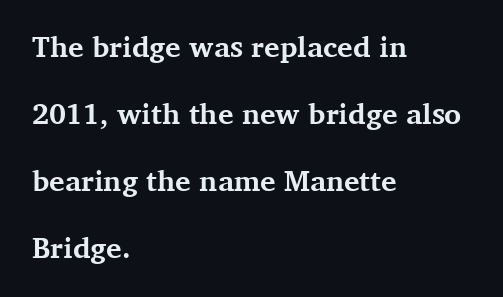
{"serif": "yes", "italic": "no", "bold": "yes", "weight": "bold", "width": "normal", "stroke_contrast": "medium", "x_height": "medium", "monospaced": "no", "underline": "no", "align": "left", "line_spacing": "loose", "line_spacing_ratio": 2.31, "letter_spacing": "normal", "letter_spacing_em": 0.0, "glyph_px": 29}
